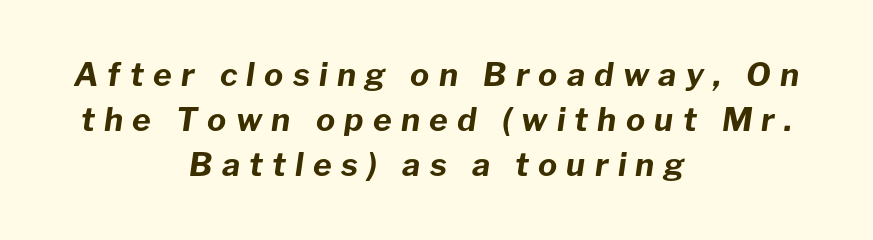
Q: Is the text bold? A: Yes.
Q: Is the text italic (slanted)? A: Yes, it leans right by about 8 degrees.
Q: Is the text underlined? A: No.
Q: How is the paragraph aligned? A: Centered.
Q: Is the spacing between letters normal or unusually wide? A: Unusually wide.
Q: Is the spacing between lines tight, normal or loose? A: Normal.
Q: Width (condensed, normal, or wide)? A: Normal.
Q: Stroke contrast? A: Low.
Q: x-height? A: Medium.
Q: Monospaced? A: No.
